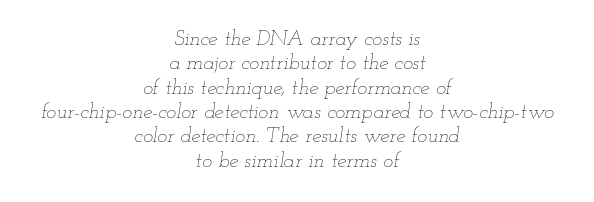
You can tell it's italic because the verticals aren't actually vertical. The letterforms sit shoulder to shoulder at normal distance. Heaviness? Minimal to ordinary, like unemphasized prose. No word sits above an underline. Is the block centered? Yes — each line is placed symmetrically about the middle.
